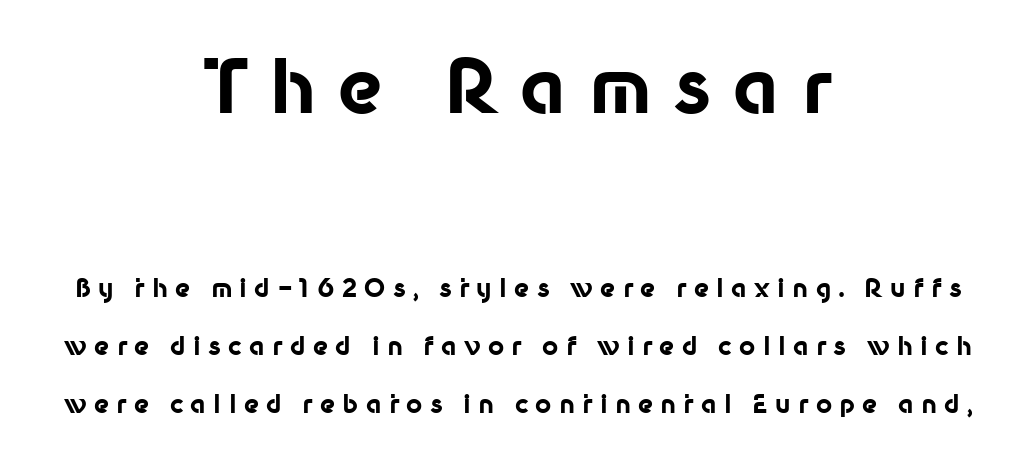
The image shows 74 px bold sans-serif type, upright; set centered, loose line spacing (2.33x), unusually wide letter spacing (+0.29 em), not underlined; the first (top) block is 2.96x larger; low stroke contrast and a medium x-height.
